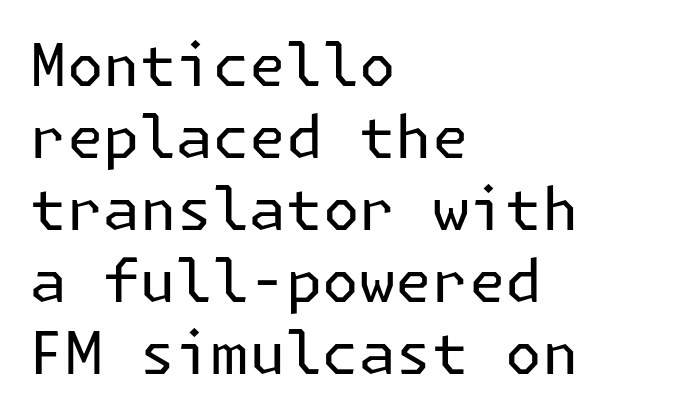
Q: Is the text bold? A: No.
Q: Is the text italic (slanted)? A: No, it is upright.
Q: Is the typeface a serif or a sans-serif typeface? A: Sans-serif.
Q: Is the text underlined? A: No.
Q: How is the paragraph aligned? A: Left-aligned.
Q: Is the spacing between letters normal or unusually wide? A: Normal.
Q: Width (condensed, normal, or wide)? A: Normal.
Q: Stroke contrast? A: Low.
Q: x-height? A: Medium.
